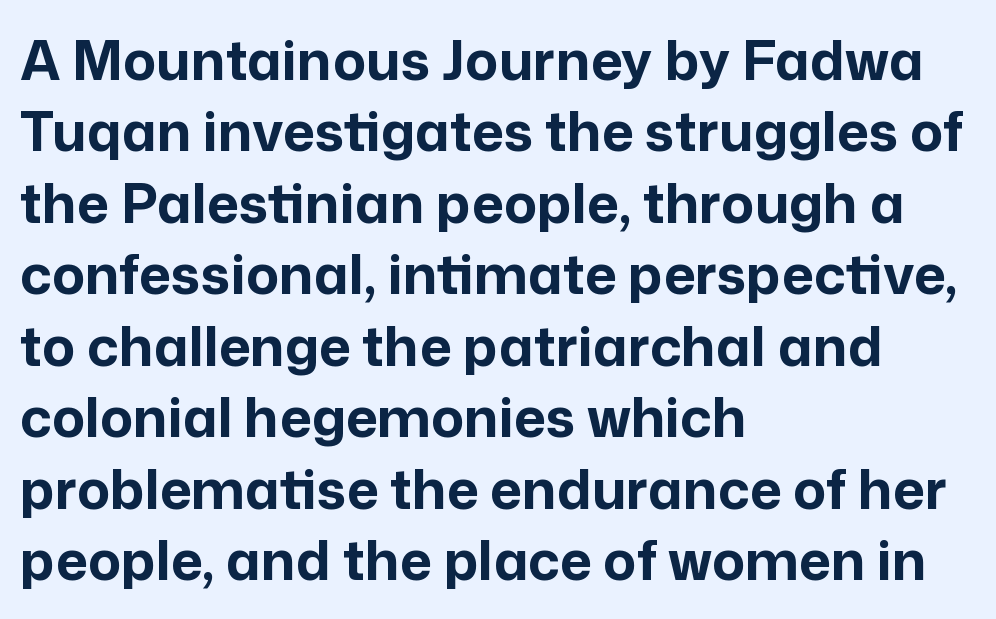
A bare baseline throughout the passage. A typesetter would mark this as roman, not italic. Caption: standard tracking, unaltered. Spacing verdict: proportional, widths tailored to each character.
